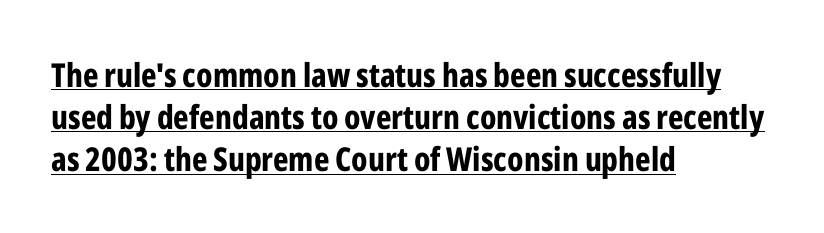
Q: Is the text bold? A: Yes.
Q: Is the text italic (slanted)? A: No, it is upright.
Q: Is the typeface a serif or a sans-serif typeface? A: Sans-serif.
Q: Is the text underlined? A: Yes.
Q: How is the paragraph aligned? A: Left-aligned.
Q: Is the spacing between letters normal or unusually wide? A: Normal.
Q: Is the spacing between lines tight, normal or loose? A: Normal.
Q: Width (condensed, normal, or wide)? A: Condensed.
Q: Stroke contrast? A: Low.
Q: x-height? A: Medium.
Q: Monospaced? A: No.
